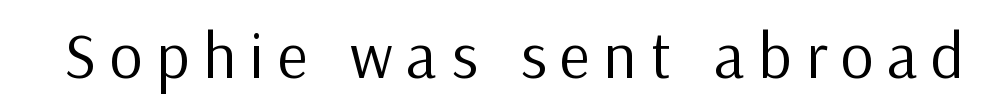
{"serif": "no", "italic": "no", "bold": "no", "weight": "regular", "width": "normal", "stroke_contrast": "low", "x_height": "medium", "monospaced": "no", "underline": "no", "letter_spacing": "wide", "letter_spacing_em": 0.21, "glyph_px": 65}
